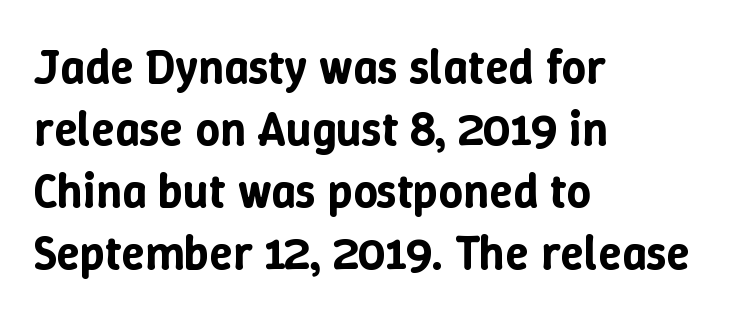
The image shows 48 px text type, upright; set left-aligned, normal line spacing (1.29x), normal letter spacing, not underlined; low stroke contrast and a medium x-height.
